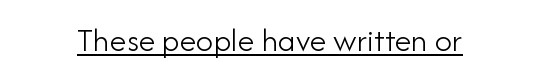
Q: Is the text bold? A: No.
Q: Is the text italic (slanted)? A: No, it is upright.
Q: Is the typeface a serif or a sans-serif typeface? A: Sans-serif.
Q: Is the text underlined? A: Yes.
Q: Is the spacing between letters normal or unusually wide? A: Normal.
Q: Width (condensed, normal, or wide)? A: Normal.
Q: Stroke contrast? A: Low.
Q: x-height? A: Small.
Q: Monospaced? A: No.
